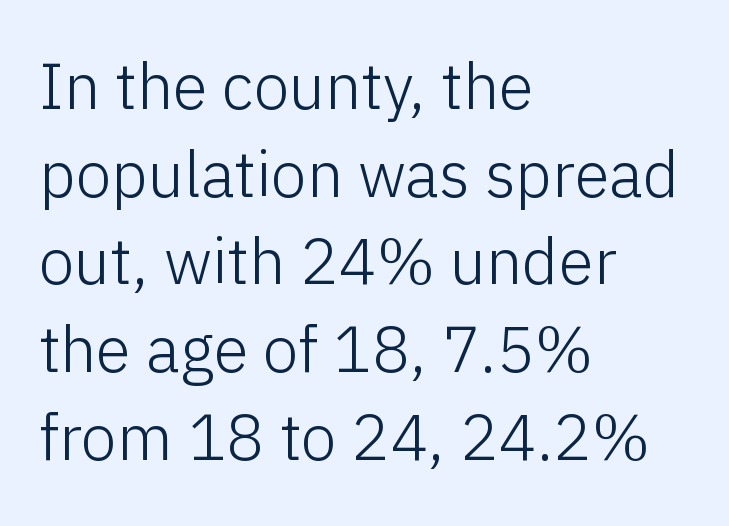
Just letters on the line, the space beneath them empty. Is this a fixed-width face? No — the glyphs have proportional, varying widths. The rendering anchors every line to the left-hand side. The block of text has a typical density, with ordinary space between rows. Students, note that the glyphs here touch the page at normal intervals. Compared with a typical body face, this is equally light or lighter still.
